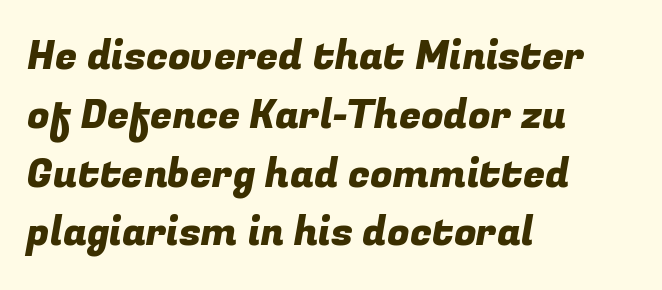
{"serif": "no", "width": "normal", "stroke_contrast": "low", "x_height": "medium", "monospaced": "no", "underline": "no", "align": "left", "line_spacing": "normal", "line_spacing_ratio": 1.47, "letter_spacing": "normal", "letter_spacing_em": 0.0, "glyph_px": 40}
